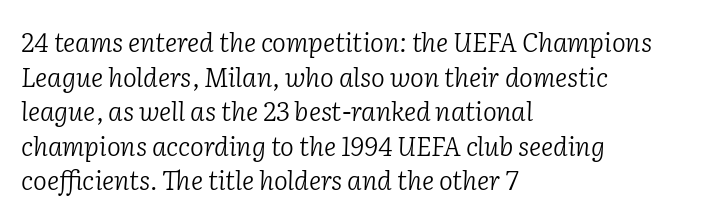
The whole block is typeset with a tilt. There is no visible air inserted between adjacent glyphs. Nothing heavy about these letters — not bold at all. The rendering anchors every line to the left-hand side. Descenders hang freely into open space. The line-height multiplier appears to be the usual default.
